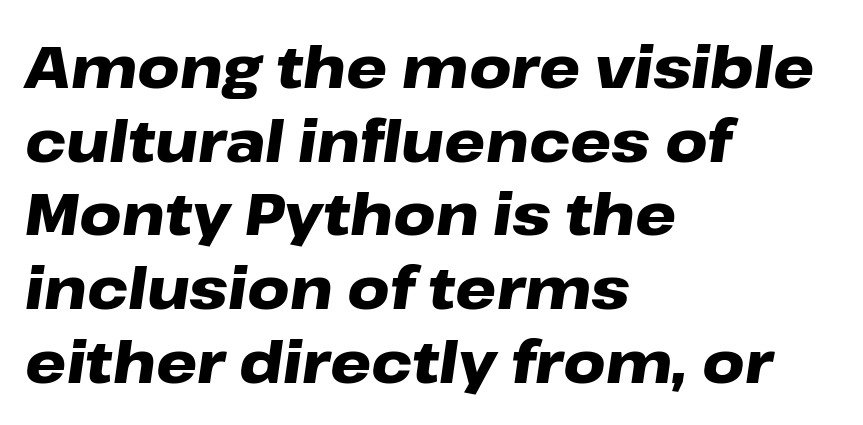
Designer's note — italics engaged. Typesetter's note: full bold, strokes at maximum text heaviness. Each new line begins a customary step beneath the previous one. The rendering anchors every line to the left-hand side.
